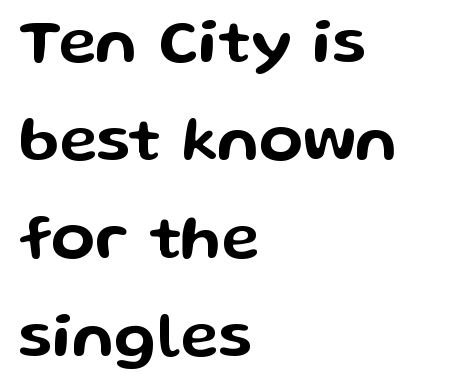
The image shows 64 px wide sans-serif type, upright; set left-aligned, normal line spacing (1.53x), normal letter spacing, not underlined; low stroke contrast and a medium x-height.
